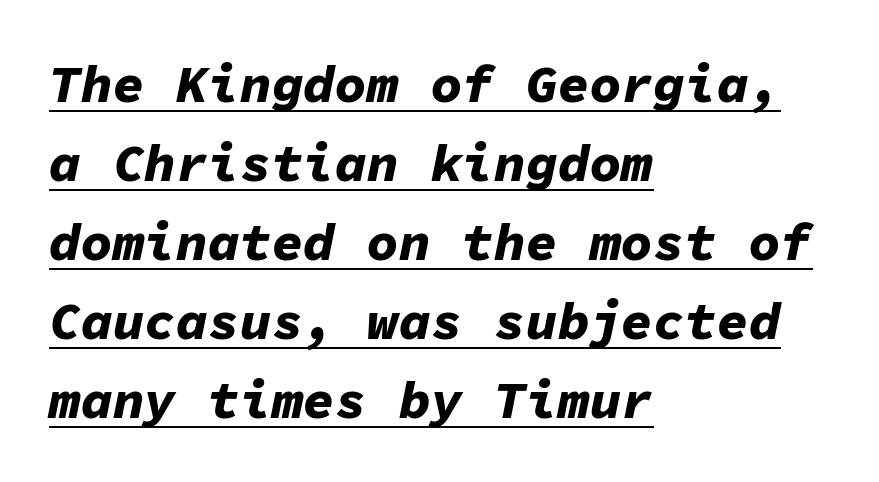
Q: Is the text bold? A: Yes.
Q: Is the text italic (slanted)? A: Yes, it leans right by about 11 degrees.
Q: Is the text underlined? A: Yes.
Q: How is the paragraph aligned? A: Left-aligned.
Q: Is the spacing between letters normal or unusually wide? A: Normal.
Q: Is the spacing between lines tight, normal or loose? A: Normal.
Q: Width (condensed, normal, or wide)? A: Normal.
Q: Stroke contrast? A: Low.
Q: x-height? A: Medium.
Q: Monospaced? A: Yes.
